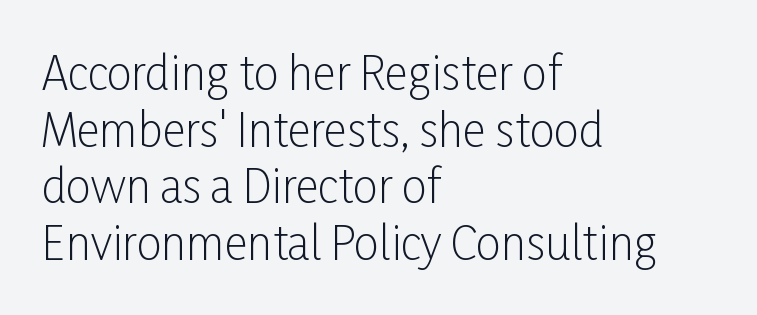
{"serif": "no", "italic": "no", "bold": "no", "weight": "light", "width": "condensed", "stroke_contrast": "low", "x_height": "medium", "monospaced": "no", "underline": "no", "align": "left", "line_spacing": "normal", "line_spacing_ratio": 1.26, "letter_spacing": "normal", "letter_spacing_em": 0.0, "glyph_px": 45}
